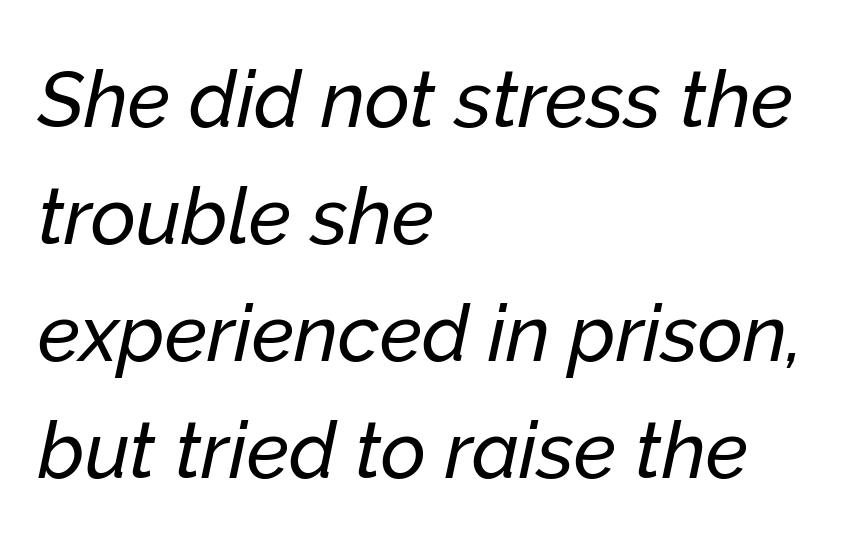
{"italic": "yes", "lean": "right", "slant_degrees": 12, "width": "normal", "stroke_contrast": "low", "x_height": "medium", "monospaced": "no", "underline": "no", "align": "left", "line_spacing": "normal", "line_spacing_ratio": 1.5, "letter_spacing": "normal", "letter_spacing_em": 0.0, "glyph_px": 78}
